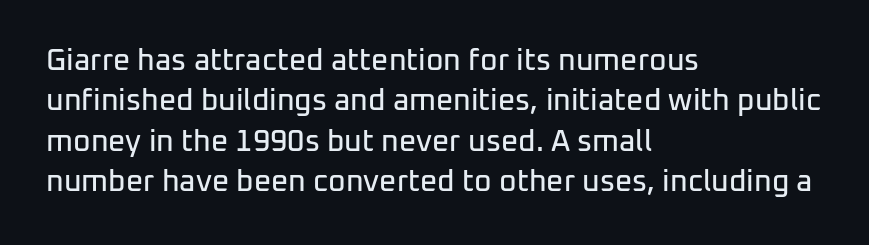
The image shows 30 px sans-serif type, upright; set left-aligned, normal line spacing (1.35x), normal letter spacing, not underlined; low stroke contrast and a medium x-height.
